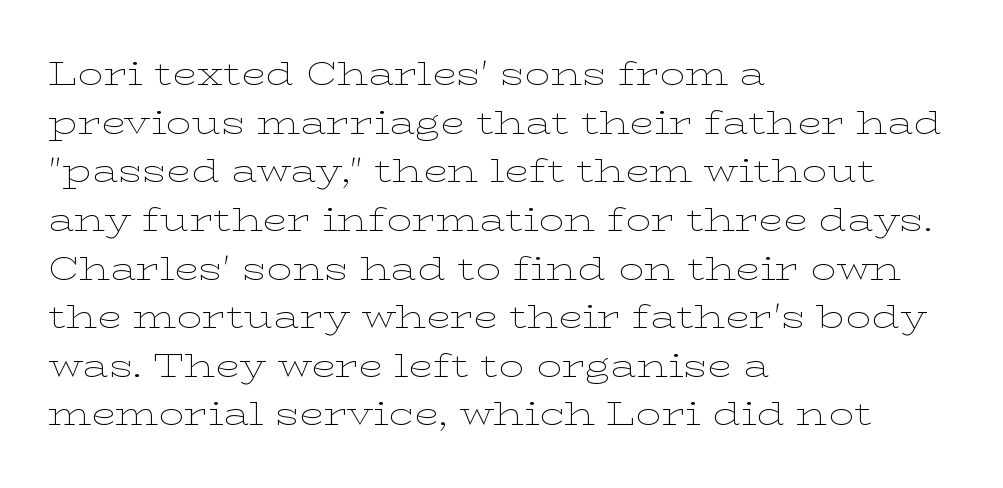
Q: Is the text bold? A: No.
Q: Is the text italic (slanted)? A: No, it is upright.
Q: Is the typeface a serif or a sans-serif typeface? A: Serif.
Q: Is the text underlined? A: No.
Q: How is the paragraph aligned? A: Left-aligned.
Q: Is the spacing between letters normal or unusually wide? A: Normal.
Q: Is the spacing between lines tight, normal or loose? A: Normal.
Q: Width (condensed, normal, or wide)? A: Wide.
Q: Stroke contrast? A: Low.
Q: x-height? A: Medium.
Q: Monospaced? A: No.
